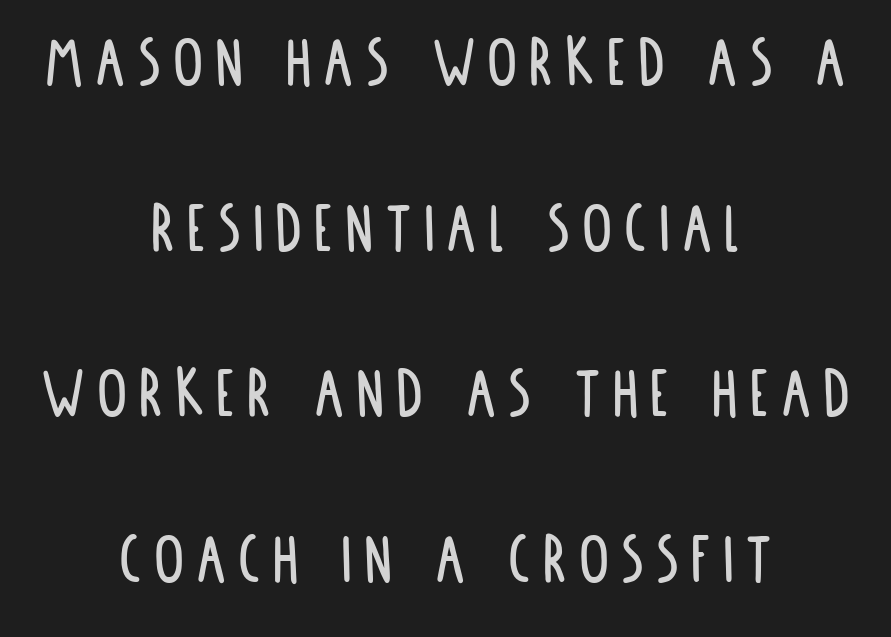
Q: Is the text italic (slanted)? A: No, it is upright.
Q: Is the typeface a serif or a sans-serif typeface? A: Sans-serif.
Q: Is the text underlined? A: No.
Q: How is the paragraph aligned? A: Centered.
Q: Is the spacing between lines tight, normal or loose? A: Loose.
Q: Width (condensed, normal, or wide)? A: Condensed.
Q: Stroke contrast? A: Low.
Q: x-height? A: Large.
Q: Monospaced? A: No.
